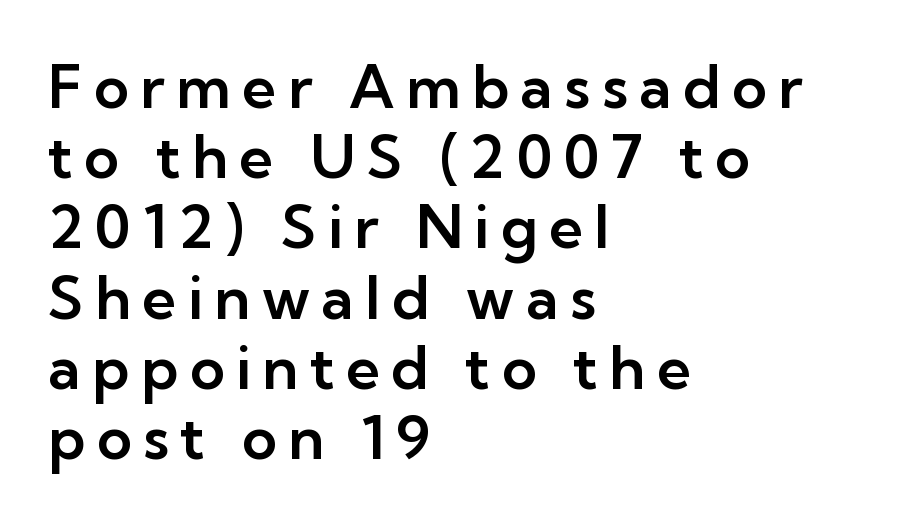
The image shows 60 px sans-serif type, upright; set left-aligned, line spacing 1.17x, not underlined; low stroke contrast and a medium x-height.
